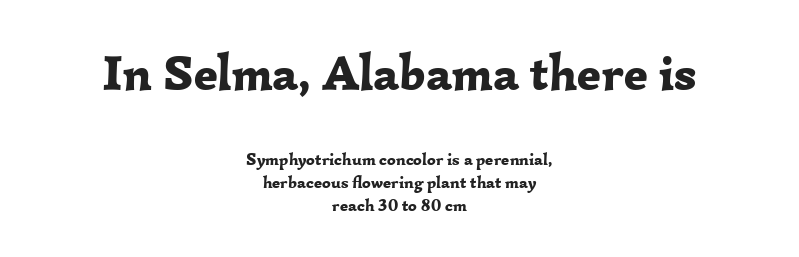
The characters display serif detailing at their extremities. The block sitting higher on the canvas is the one with enlarged characters. Caption: bold face, heavy strokes. Rendered with straight, roman letterforms. Caption: multi-line text, centered on the measure.
